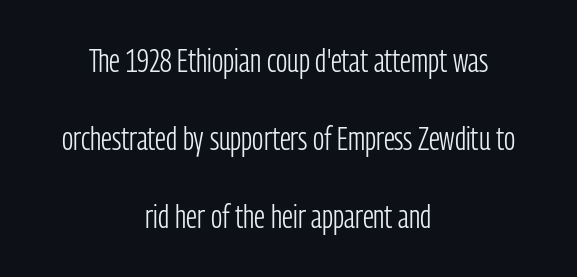
The image shows 32 px light, condensed sans-serif type, upright; set centered, loose line spacing (2.43x), normal letter spacing, not underlined; low stroke contrast and a medium x-height.
